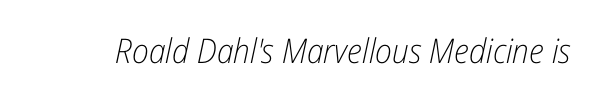
Summary of weight: not heavy and not bold. The space beneath each line is pristine and unruled. The passage shown leans; its letterforms are oblique. Observe the ordinary spacing: letters are neighbours, not strangers. Spacing verdict: proportional, widths tailored to each character.
